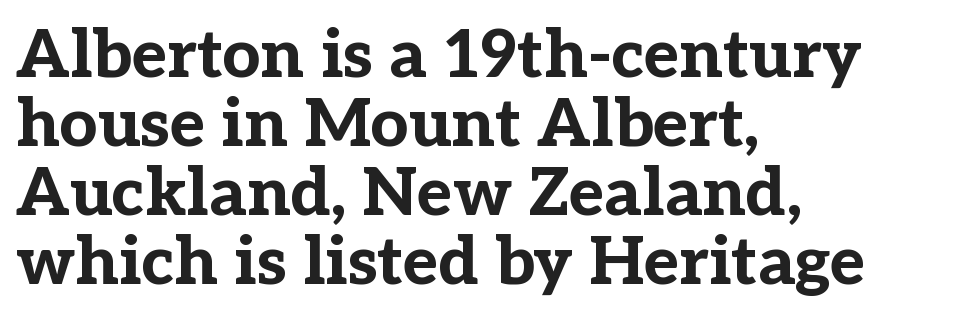
Q: Is the text bold? A: Yes.
Q: Is the text italic (slanted)? A: No, it is upright.
Q: Is the typeface a serif or a sans-serif typeface? A: Serif.
Q: Is the text underlined? A: No.
Q: How is the paragraph aligned? A: Left-aligned.
Q: Is the spacing between letters normal or unusually wide? A: Normal.
Q: Is the spacing between lines tight, normal or loose? A: Tight.
Q: Width (condensed, normal, or wide)? A: Normal.
Q: Stroke contrast? A: Low.
Q: x-height? A: Medium.
Q: Monospaced? A: No.
